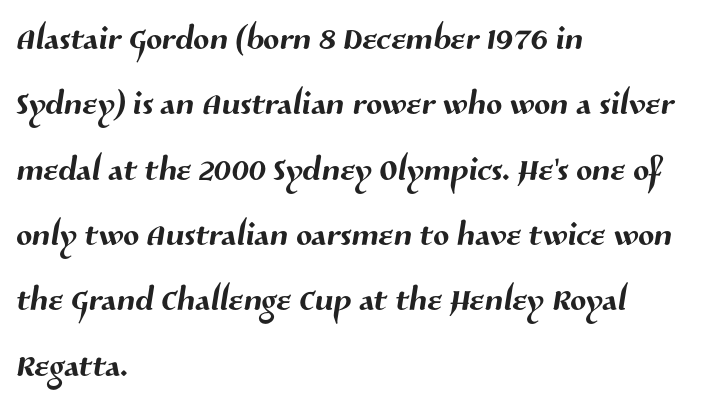
The image shows 47 px sans-serif type; set left-aligned, normal line spacing (1.39x), normal letter spacing, not underlined; medium stroke contrast and a medium x-height.
